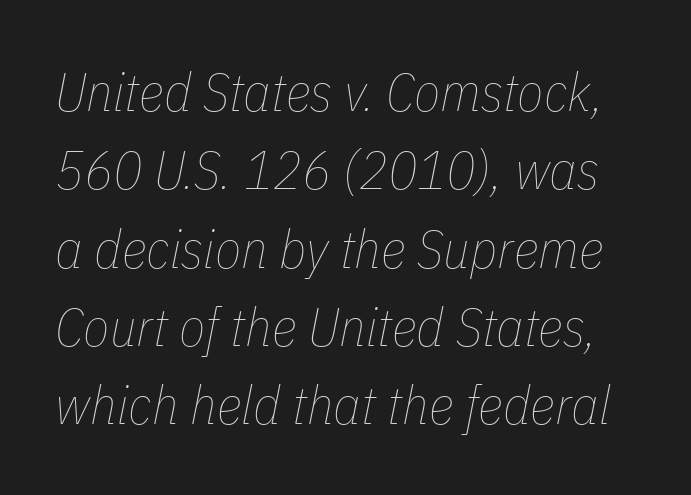
{"italic": "yes", "lean": "right", "slant_degrees": 11, "bold": "no", "weight": "thin", "width": "condensed", "stroke_contrast": "low", "x_height": "medium", "monospaced": "no", "underline": "no", "line_spacing": "normal", "line_spacing_ratio": 1.45, "letter_spacing": "normal", "letter_spacing_em": 0.0, "glyph_px": 54}
